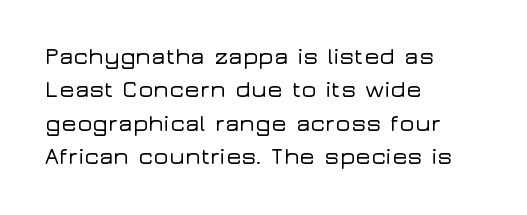
Q: Is the text italic (slanted)? A: No, it is upright.
Q: Is the text underlined? A: No.
Q: How is the paragraph aligned? A: Left-aligned.
Q: Is the spacing between letters normal or unusually wide? A: Normal.
Q: Is the spacing between lines tight, normal or loose? A: Normal.
